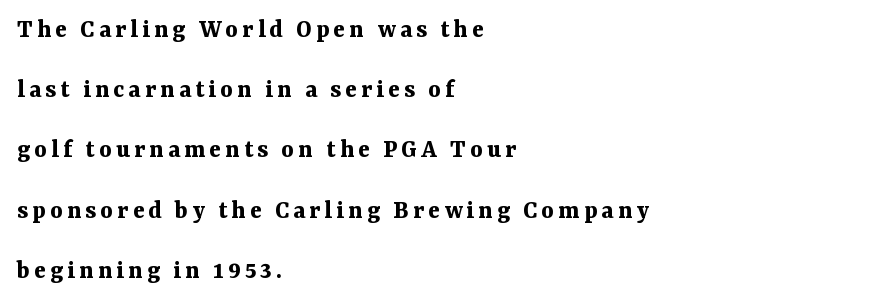
The image shows 27 px bold type, upright; set left-aligned, loose line spacing (2.23x), not underlined.
